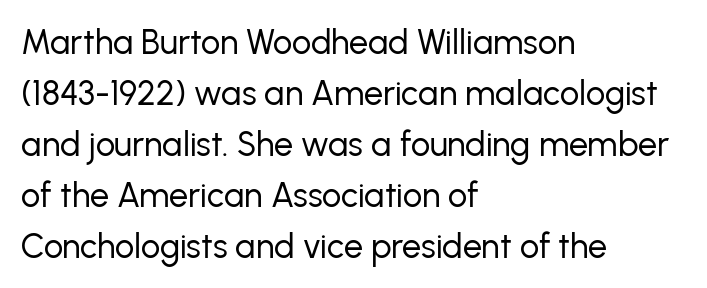
Q: Is the text bold? A: No.
Q: Is the text italic (slanted)? A: No, it is upright.
Q: Is the typeface a serif or a sans-serif typeface? A: Sans-serif.
Q: Is the text underlined? A: No.
Q: How is the paragraph aligned? A: Left-aligned.
Q: Is the spacing between letters normal or unusually wide? A: Normal.
Q: Is the spacing between lines tight, normal or loose? A: Normal.
Q: Width (condensed, normal, or wide)? A: Normal.
Q: Stroke contrast? A: Low.
Q: x-height? A: Medium.
Q: Monospaced? A: No.
